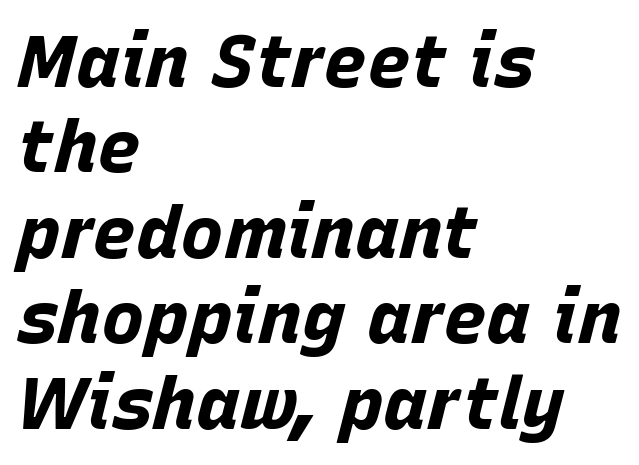
{"italic": "yes", "lean": "right", "slant_degrees": 15, "bold": "yes", "weight": "bold", "width": "normal", "stroke_contrast": "low", "x_height": "large", "monospaced": "no", "underline": "no", "align": "left", "line_spacing_ratio": 1.17, "letter_spacing": "normal", "letter_spacing_em": 0.0, "glyph_px": 73}
